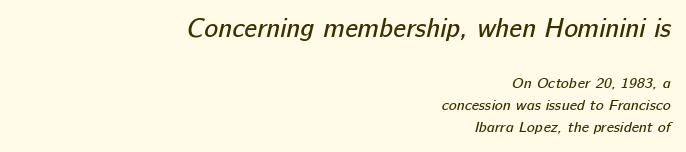
The image shows 26 px text type; set right-aligned, normal line spacing (1.49x), normal letter spacing, not underlined; the first (top) block is 1.73x larger.
